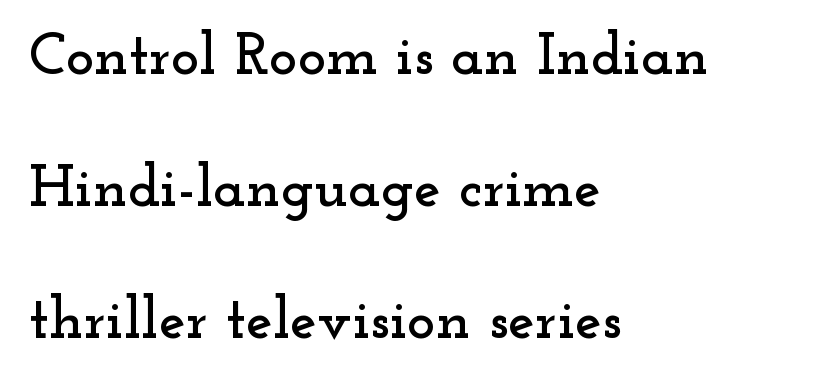
{"serif": "yes", "italic": "no", "width": "wide", "stroke_contrast": "low", "x_height": "small", "monospaced": "no", "underline": "no", "align": "left", "line_spacing": "loose", "line_spacing_ratio": 2.2, "letter_spacing": "normal", "letter_spacing_em": 0.0, "glyph_px": 60}
